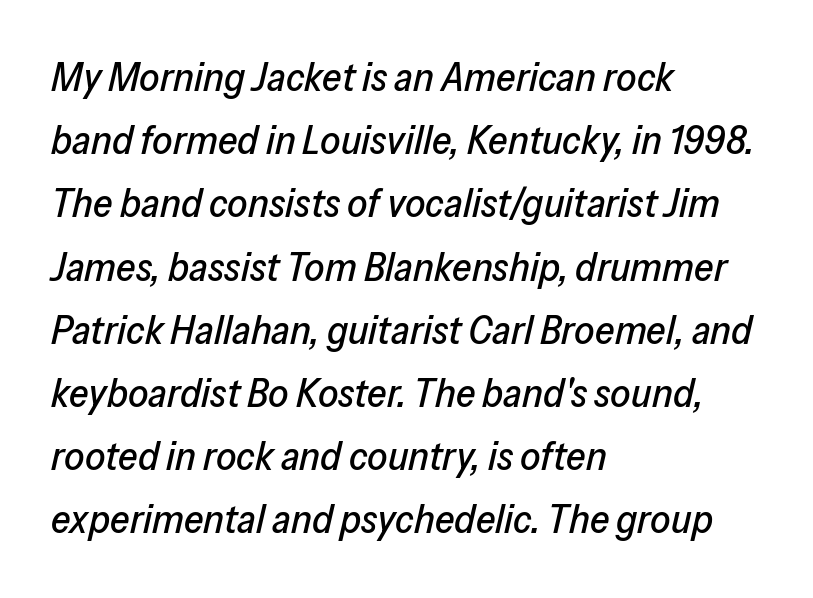
{"italic": "yes", "lean": "right", "slant_degrees": 13, "width": "normal", "stroke_contrast": "low", "x_height": "medium", "monospaced": "no", "underline": "no", "align": "left", "line_spacing": "normal", "line_spacing_ratio": 1.58, "letter_spacing": "normal", "letter_spacing_em": 0.0, "glyph_px": 40}
